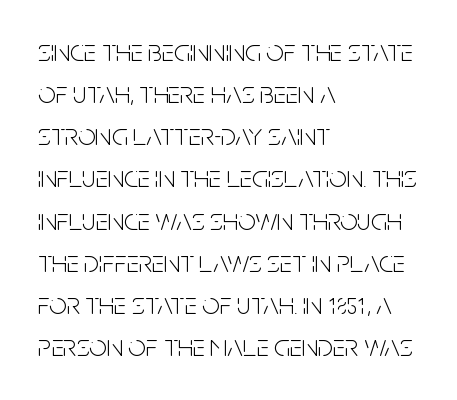
The image shows 31 px light, condensed sans-serif type, upright; set left-aligned, normal line spacing (1.36x), normal letter spacing, not underlined; low stroke contrast and a large x-height.
